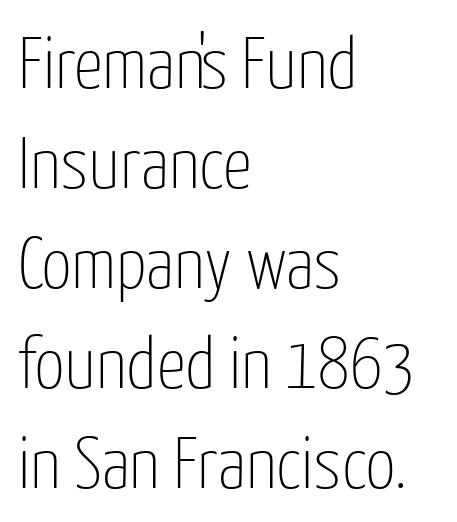
{"serif": "no", "italic": "no", "bold": "no", "weight": "thin", "width": "condensed", "stroke_contrast": "low", "x_height": "medium", "monospaced": "no", "underline": "no", "align": "left", "line_spacing": "normal", "line_spacing_ratio": 1.37, "letter_spacing": "normal", "letter_spacing_em": 0.0, "glyph_px": 73}
